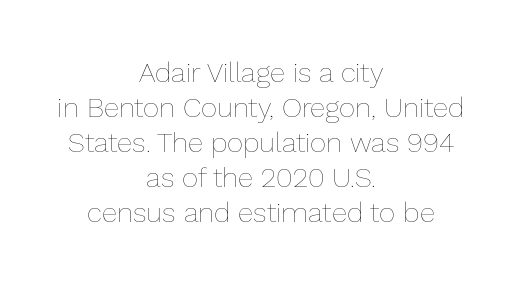
Q: Is the text bold? A: No.
Q: Is the text italic (slanted)? A: No, it is upright.
Q: Is the text underlined? A: No.
Q: How is the paragraph aligned? A: Centered.
Q: Is the spacing between letters normal or unusually wide? A: Normal.
Q: Is the spacing between lines tight, normal or loose? A: Normal.
Q: Width (condensed, normal, or wide)? A: Normal.
Q: Stroke contrast? A: Low.
Q: x-height? A: Medium.
Q: Monospaced? A: No.
